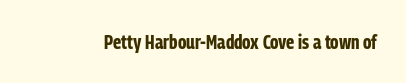
{"italic": "no", "bold": "yes", "underline": "no", "letter_spacing": "normal", "letter_spacing_em": 0.0, "glyph_px": 20}
